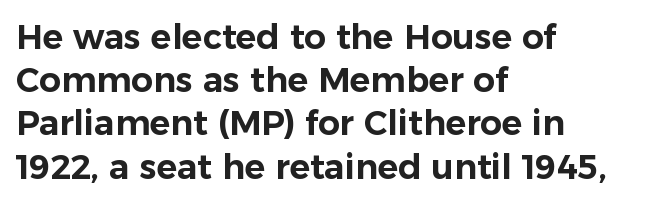
The image shows 34 px sans-serif type, upright; set left-aligned, normal line spacing (1.27x), normal letter spacing, not underlined; low stroke contrast and a medium x-height.
